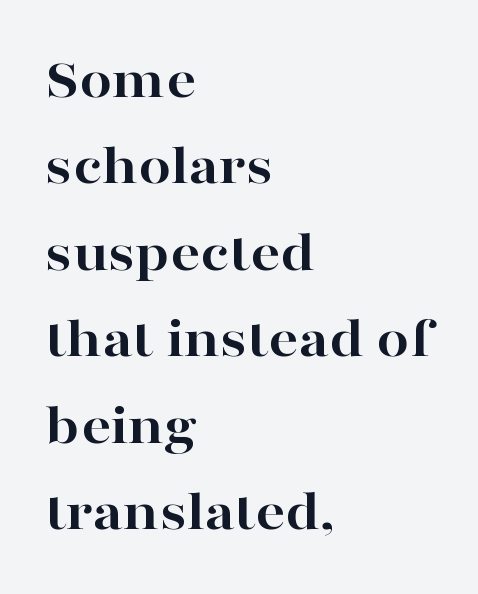
{"serif": "yes", "italic": "no", "bold": "yes", "weight": "bold", "width": "wide", "stroke_contrast": "high", "x_height": "medium", "monospaced": "no", "underline": "no", "align": "left", "line_spacing": "normal", "line_spacing_ratio": 1.49, "letter_spacing": "normal", "letter_spacing_em": 0.0, "glyph_px": 58}
